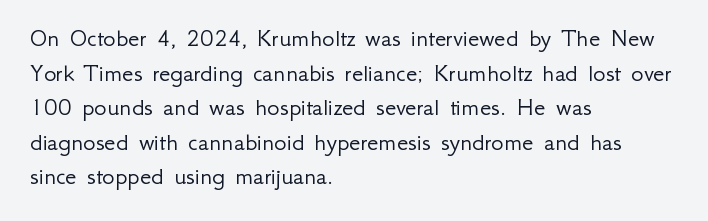
Q: Is the text bold? A: No.
Q: Is the text italic (slanted)? A: No, it is upright.
Q: Is the text underlined? A: No.
Q: How is the paragraph aligned? A: Left-aligned.
Q: Is the spacing between letters normal or unusually wide? A: Normal.
Q: Is the spacing between lines tight, normal or loose? A: Normal.
